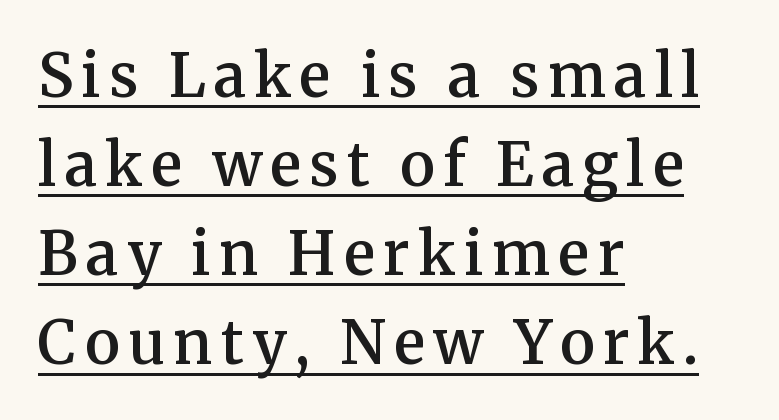
The type family on display is of the serif kind. Regarding leading, the lines here are spaced in the standard way. In CSS terms this would be text-align: left. Note the varied advance widths — an 'i' is clearly narrower than an 'm'.
